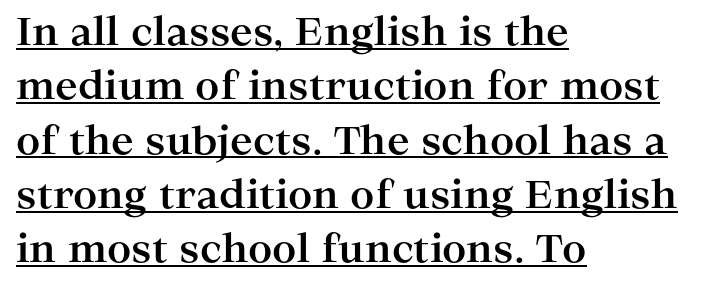
Q: Is the text bold? A: Yes.
Q: Is the text italic (slanted)? A: No, it is upright.
Q: Is the typeface a serif or a sans-serif typeface? A: Serif.
Q: Is the text underlined? A: Yes.
Q: How is the paragraph aligned? A: Left-aligned.
Q: Is the spacing between letters normal or unusually wide? A: Normal.
Q: Is the spacing between lines tight, normal or loose? A: Normal.
Q: Width (condensed, normal, or wide)? A: Wide.
Q: Stroke contrast? A: High.
Q: x-height? A: Medium.
Q: Monospaced? A: No.
